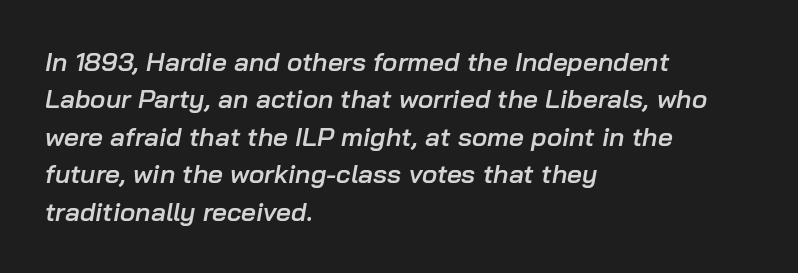
The image shows 26 px text type, italic (leaning right); set left-aligned, normal line spacing (1.44x), normal letter spacing, not underlined.
